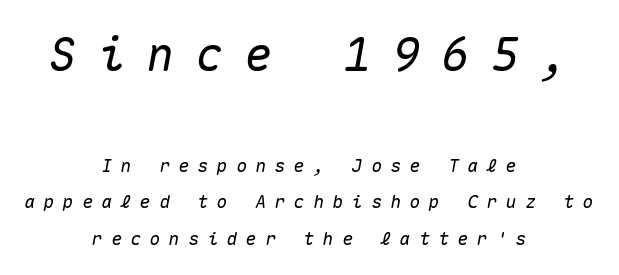
Q: Is the text italic (slanted)? A: Yes, it leans right by about 10 degrees.
Q: Is the text underlined? A: No.
Q: How is the paragraph aligned? A: Centered.
Q: Is the spacing between letters normal or unusually wide? A: Unusually wide.
Q: Is the spacing between lines tight, normal or loose? A: Loose.
Q: Which block of text is set in a larger size, the first (top) or the second (bottom)? A: The first (top) one.
Q: Width (condensed, normal, or wide)? A: Normal.
Q: Stroke contrast? A: Medium.
Q: x-height? A: Medium.
Q: Monospaced? A: Yes.
